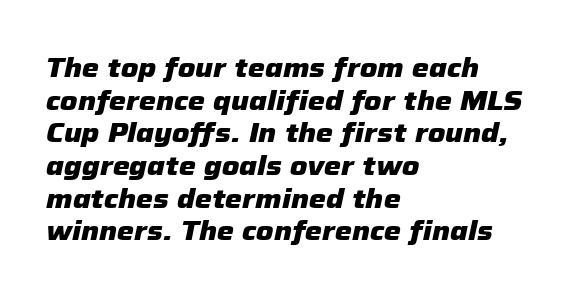
{"italic": "yes", "lean": "right", "slant_degrees": 12, "bold": "yes", "underline": "no", "align": "left", "line_spacing_ratio": 1.21, "letter_spacing": "normal", "letter_spacing_em": 0.0, "glyph_px": 27}
